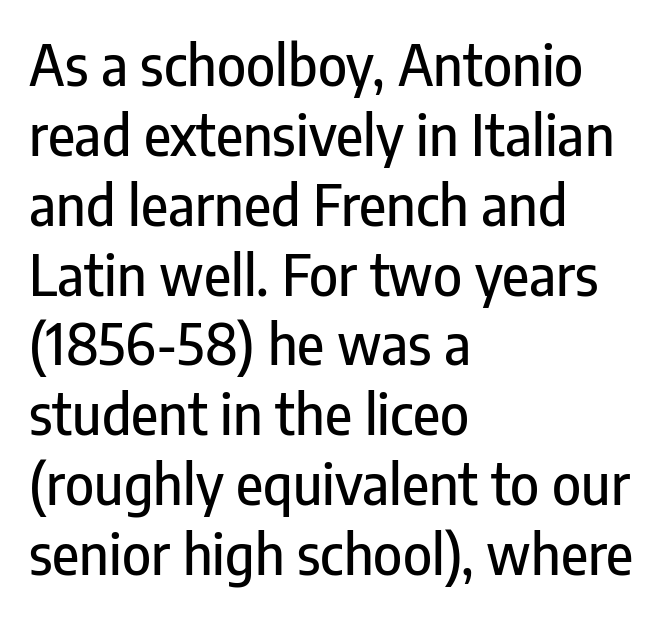
{"serif": "no", "italic": "no", "width": "condensed", "stroke_contrast": "low", "x_height": "medium", "monospaced": "no", "underline": "no", "align": "left", "line_spacing": "normal", "line_spacing_ratio": 1.27, "letter_spacing": "normal", "letter_spacing_em": 0.0, "glyph_px": 55}
